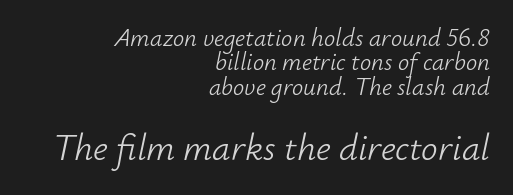
Q: Is the text bold? A: No.
Q: Is the text italic (slanted)? A: Yes, it leans right by about 12 degrees.
Q: Is the text underlined? A: No.
Q: How is the paragraph aligned? A: Right-aligned.
Q: Is the spacing between letters normal or unusually wide? A: Normal.
Q: Is the spacing between lines tight, normal or loose? A: Tight.
Q: Which block of text is set in a larger size, the first (top) or the second (bottom)? A: The second (bottom) one.
Q: Width (condensed, normal, or wide)? A: Normal.
Q: Stroke contrast? A: Low.
Q: x-height? A: Small.
Q: Monospaced? A: No.
